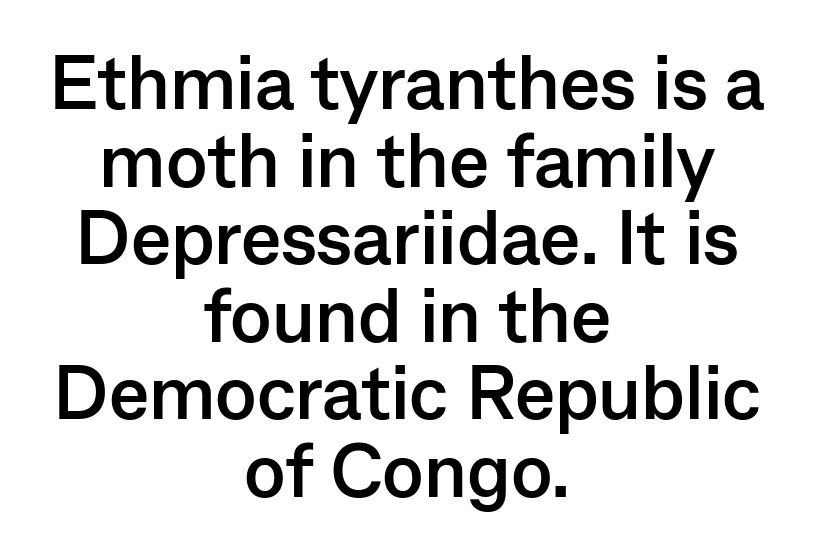
{"serif": "no", "italic": "no", "bold": "yes", "weight": "semibold", "width": "normal", "stroke_contrast": "low", "x_height": "medium", "monospaced": "no", "underline": "no", "align": "center", "line_spacing": "tight", "line_spacing_ratio": 1.02, "letter_spacing": "normal", "letter_spacing_em": 0.0, "glyph_px": 76}
